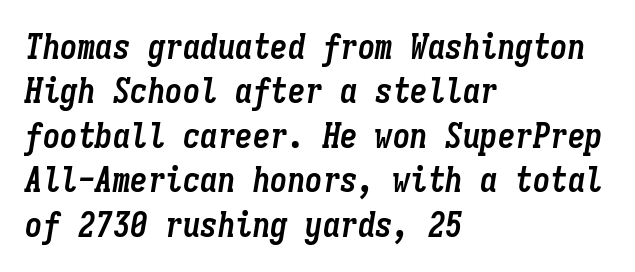
A classic flush-left, rag-right setting is used for this passage. The area under the type is left untouched. Caption: bold face, heavy strokes. These lines sit exactly where default settings would place them.
